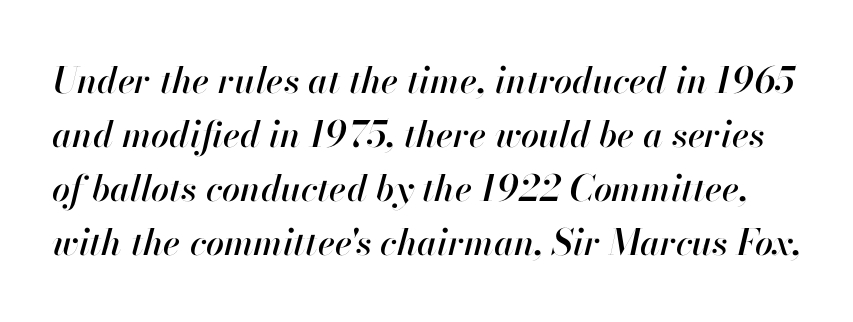
{"italic": "yes", "lean": "right", "slant_degrees": 13, "width": "normal", "stroke_contrast": "high", "x_height": "small", "monospaced": "no", "underline": "no", "line_spacing": "normal", "line_spacing_ratio": 1.5, "letter_spacing": "normal", "letter_spacing_em": 0.0, "glyph_px": 36}
